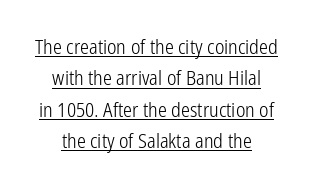
{"italic": "no", "bold": "no", "underline": "yes", "align": "center", "line_spacing": "normal", "line_spacing_ratio": 1.57, "letter_spacing": "normal", "letter_spacing_em": 0.0, "glyph_px": 20}
